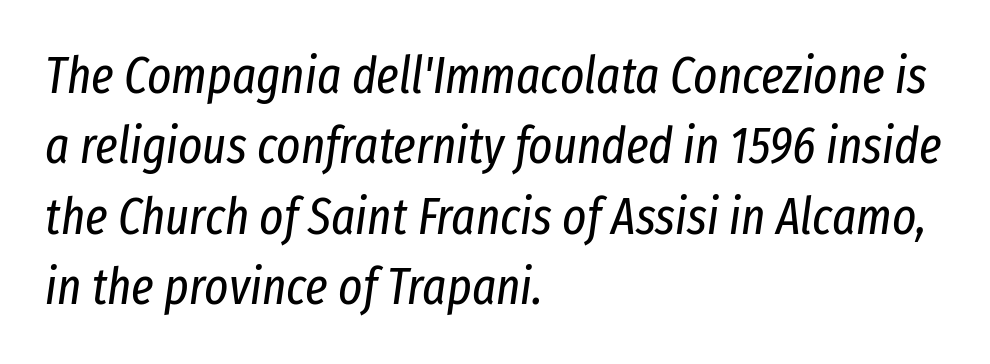
Q: Is the text bold? A: No.
Q: Is the text italic (slanted)? A: Yes, it leans right by about 8 degrees.
Q: Is the text underlined? A: No.
Q: How is the paragraph aligned? A: Left-aligned.
Q: Is the spacing between letters normal or unusually wide? A: Normal.
Q: Is the spacing between lines tight, normal or loose? A: Normal.
Q: Width (condensed, normal, or wide)? A: Condensed.
Q: Stroke contrast? A: Low.
Q: x-height? A: Medium.
Q: Monospaced? A: No.
